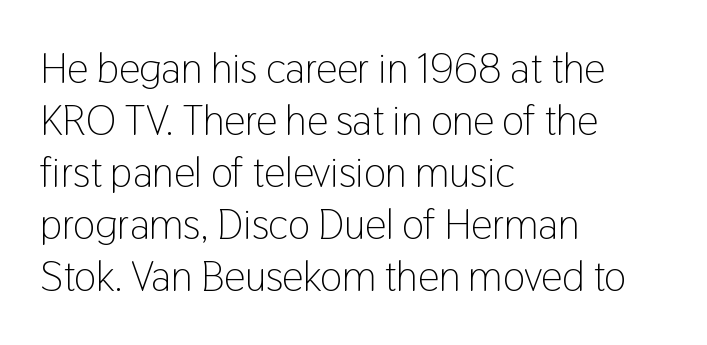
Just letters on the line, the space beneath them empty. Nobody touched the tracking dial on this one. Compared with a typical body face, this is equally light or lighter still. The lines are quadded left.
